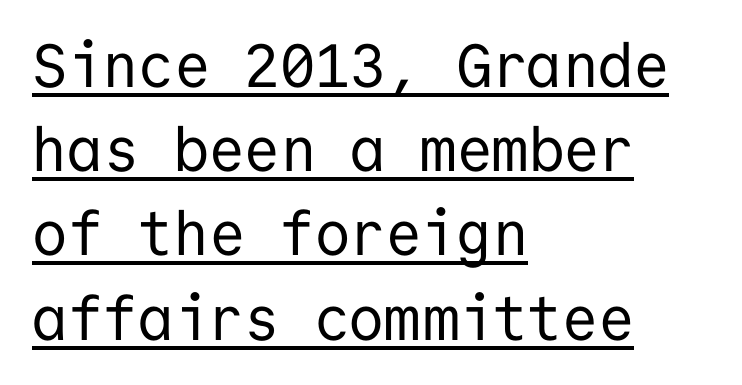
Q: Is the text bold? A: No.
Q: Is the text italic (slanted)? A: No, it is upright.
Q: Is the typeface a serif or a sans-serif typeface? A: Sans-serif.
Q: Is the text underlined? A: Yes.
Q: How is the paragraph aligned? A: Left-aligned.
Q: Is the spacing between letters normal or unusually wide? A: Normal.
Q: Is the spacing between lines tight, normal or loose? A: Normal.
Q: Width (condensed, normal, or wide)? A: Normal.
Q: Stroke contrast? A: Low.
Q: x-height? A: Medium.
Q: Monospaced? A: Yes.
